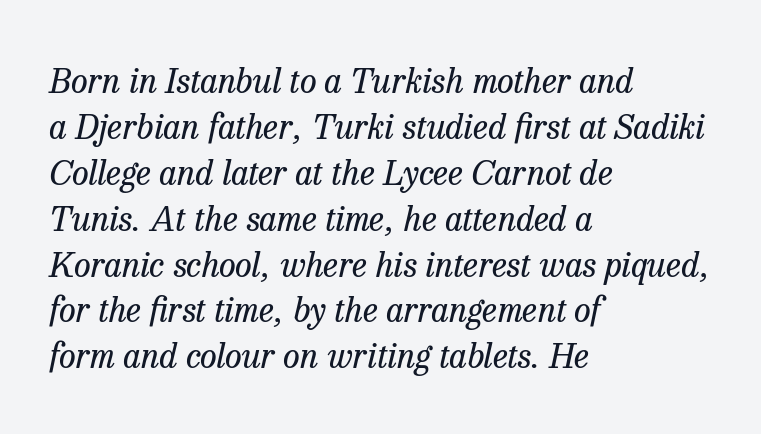
Q: Is the text bold? A: No.
Q: Is the text italic (slanted)? A: Yes, it leans right by about 13 degrees.
Q: Is the typeface a serif or a sans-serif typeface? A: Serif.
Q: Is the text underlined? A: No.
Q: How is the paragraph aligned? A: Left-aligned.
Q: Is the spacing between letters normal or unusually wide? A: Normal.
Q: Is the spacing between lines tight, normal or loose? A: Normal.
Q: Width (condensed, normal, or wide)? A: Normal.
Q: Stroke contrast? A: Low.
Q: x-height? A: Medium.
Q: Monospaced? A: No.
